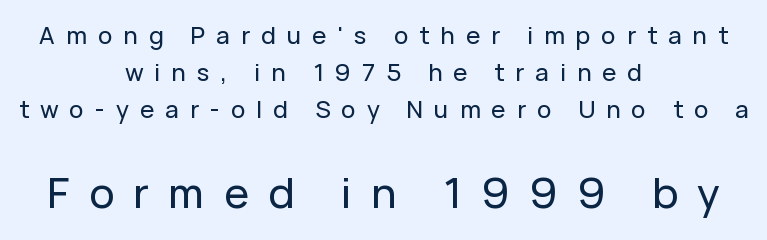
The image shows 42 px sans-serif type, upright; set centered, normal line spacing (1.55x), unusually wide letter spacing (+0.46 em), not underlined; the second (bottom) block is 1.75x larger; low stroke contrast and a medium x-height.
